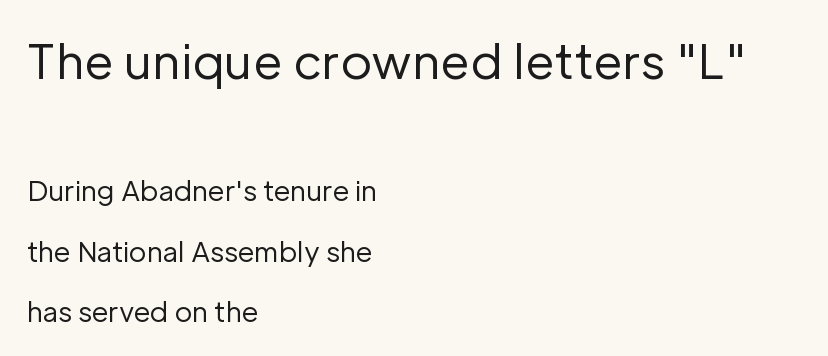
{"serif": "no", "italic": "no", "bold": "no", "weight": "regular", "width": "normal", "stroke_contrast": "low", "x_height": "medium", "monospaced": "no", "underline": "no", "align": "left", "line_spacing": "loose", "line_spacing_ratio": 2.23, "letter_spacing": "normal", "letter_spacing_em": 0.0, "larger_block": "first", "size_ratio": 1.78, "glyph_px": 48}
